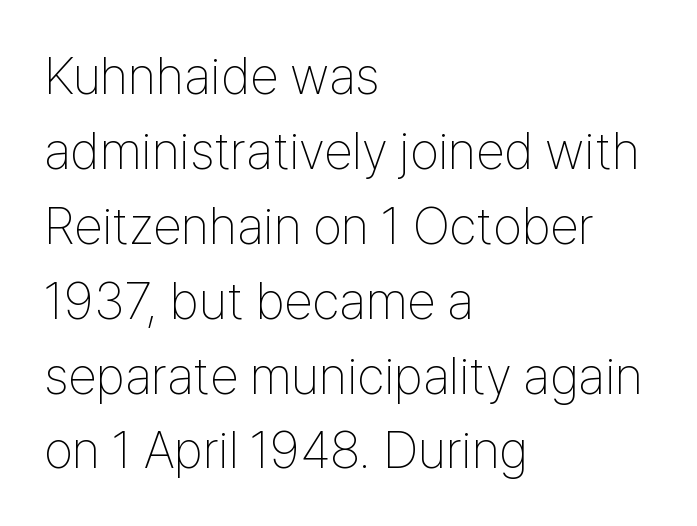
The image shows 52 px thin, condensed sans-serif type, upright; set left-aligned, normal line spacing (1.44x), normal letter spacing, not underlined; low stroke contrast and a medium x-height.
